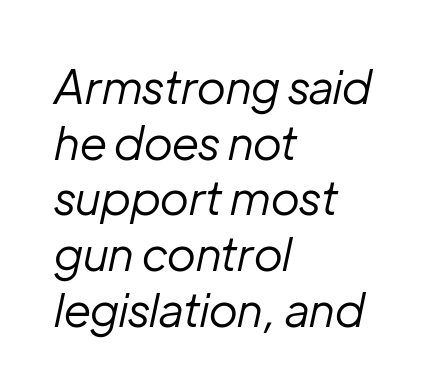
{"italic": "yes", "lean": "right", "slant_degrees": 12, "bold": "no", "weight": "regular", "width": "normal", "stroke_contrast": "low", "x_height": "medium", "monospaced": "no", "underline": "no", "align": "left", "line_spacing_ratio": 1.21, "letter_spacing": "normal", "letter_spacing_em": 0.0, "glyph_px": 46}
